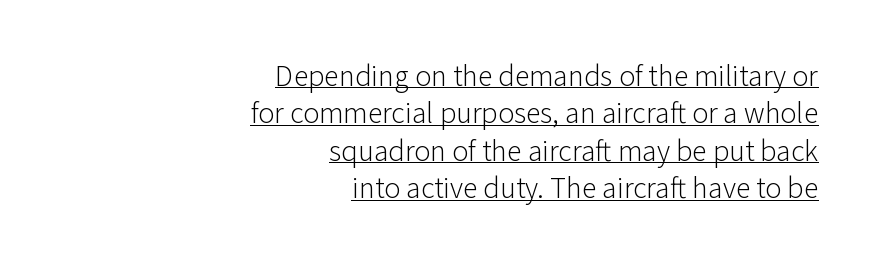
The image shows 30 px light sans-serif type, upright; set right-aligned, normal line spacing (1.25x), normal letter spacing, underlined; low stroke contrast and a medium x-height.
